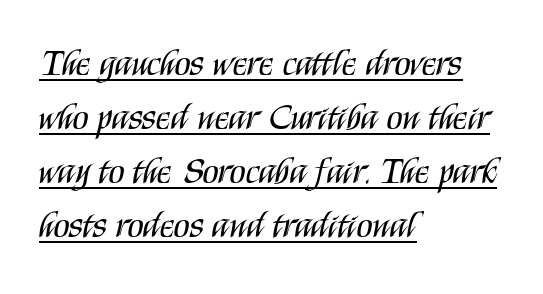
{"serif": "no", "bold": "no", "weight": "regular", "width": "condensed", "stroke_contrast": "medium", "x_height": "large", "monospaced": "no", "underline": "yes", "align": "left", "line_spacing": "normal", "line_spacing_ratio": 1.46, "letter_spacing": "normal", "letter_spacing_em": 0.0, "glyph_px": 37}
